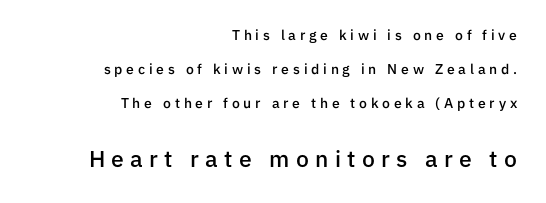
Q: Is the text bold? A: Semi-bold.
Q: Is the text italic (slanted)? A: No, it is upright.
Q: Is the text underlined? A: No.
Q: How is the paragraph aligned? A: Right-aligned.
Q: Is the spacing between letters normal or unusually wide? A: Unusually wide.
Q: Is the spacing between lines tight, normal or loose? A: Loose.
Q: Which block of text is set in a larger size, the first (top) or the second (bottom)? A: The second (bottom) one.
